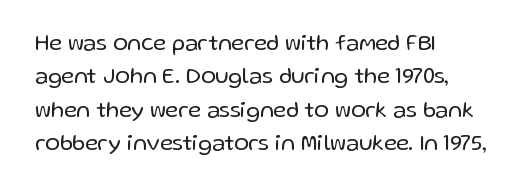
Summary of vertical rhythm: regular, with standard interline spacing. No extra ink here — the face is not bold. Quick note: not italic, upright. Horizontal alignment here is leftward, the default for most running prose.
